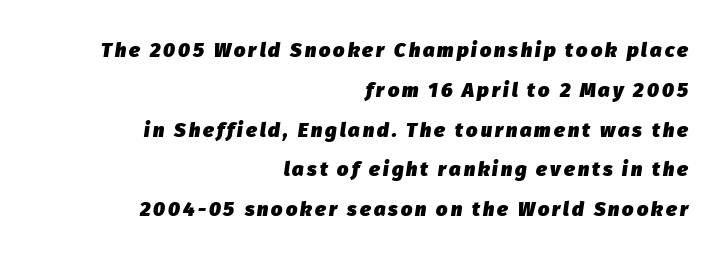
{"italic": "yes", "lean": "right", "slant_degrees": 8, "bold": "yes", "underline": "no", "align": "right", "line_spacing": "loose", "line_spacing_ratio": 1.99, "glyph_px": 20}
